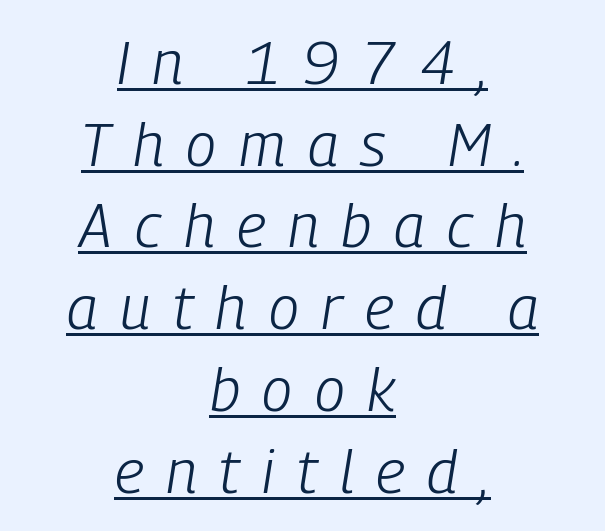
The image shows 61 px light, condensed type, italic (leaning right); set centered, normal line spacing (1.34x), unusually wide letter spacing (+0.37 em), underlined; low stroke contrast and a medium x-height.
